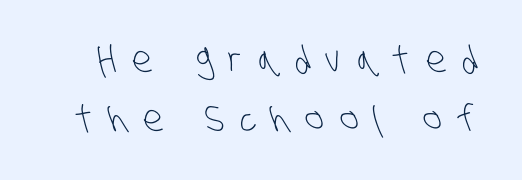
The weight would be labelled regular, book, light, or lighter still. Between one letter and the next there's a generous, obvious gap. In terms of leading, this rendering sits right in the middle. The passage shown is typed in a proportional face where columns would drift. Just letters on the line, the space beneath them empty. What kind of face is this? One without serifs — a sans.
